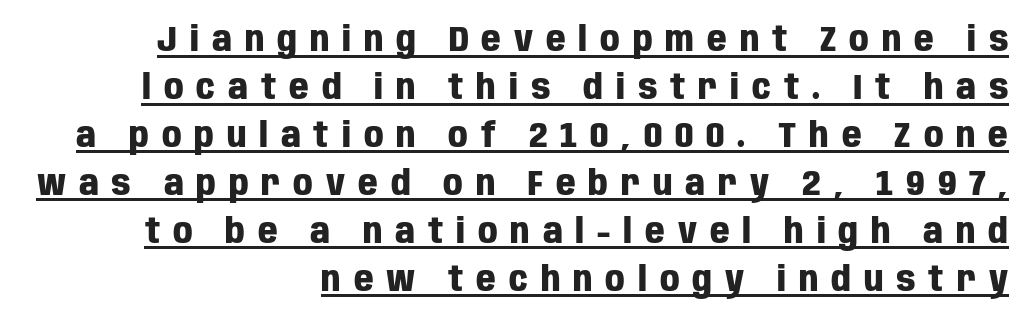
{"serif": "no", "italic": "no", "bold": "yes", "weight": "heavy", "width": "condensed", "stroke_contrast": "low", "x_height": "large", "monospaced": "no", "underline": "yes", "align": "right", "line_spacing": "normal", "line_spacing_ratio": 1.41, "letter_spacing": "wide", "letter_spacing_em": 0.38, "glyph_px": 34}
